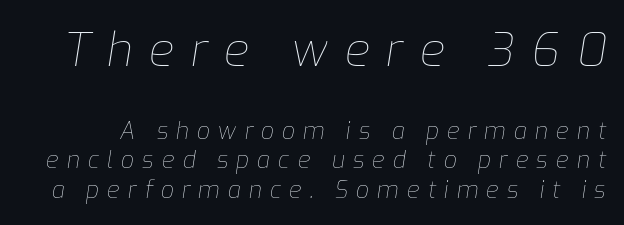
{"italic": "yes", "lean": "right", "slant_degrees": 9, "bold": "no", "weight": "thin", "width": "normal", "stroke_contrast": "low", "x_height": "medium", "monospaced": "no", "underline": "no", "line_spacing": "normal", "line_spacing_ratio": 1.28, "letter_spacing": "wide", "letter_spacing_em": 0.35, "larger_block": "first", "size_ratio": 2.0, "glyph_px": 46}
